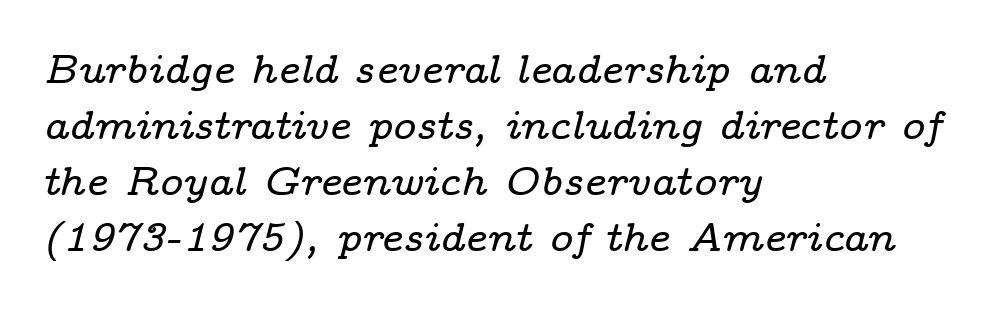
Q: Is the text italic (slanted)? A: Yes, it leans right by about 14 degrees.
Q: Is the typeface a serif or a sans-serif typeface? A: Serif.
Q: Is the text underlined? A: No.
Q: How is the paragraph aligned? A: Left-aligned.
Q: Is the spacing between letters normal or unusually wide? A: Normal.
Q: Is the spacing between lines tight, normal or loose? A: Normal.
Q: Width (condensed, normal, or wide)? A: Wide.
Q: Stroke contrast? A: Low.
Q: x-height? A: Medium.
Q: Monospaced? A: No.
